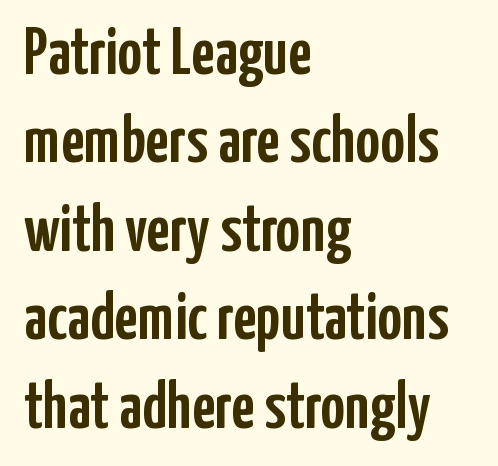
The rendering uses natural spacing where letterforms have individual widths. One-word summary of the alignment: left. Note: no serifs on the glyphs. The leading is moderate, giving the passage an even texture.
